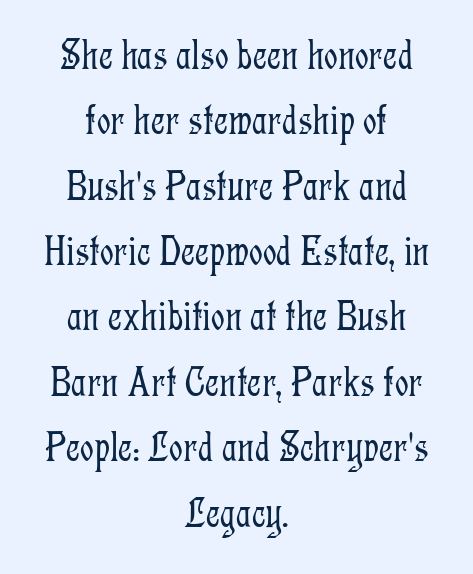
{"serif": "yes", "italic": "no", "bold": "no", "weight": "light", "width": "condensed", "stroke_contrast": "low", "x_height": "medium", "monospaced": "no", "underline": "no", "align": "center", "line_spacing": "normal", "line_spacing_ratio": 1.52, "letter_spacing": "normal", "letter_spacing_em": 0.0, "glyph_px": 43}
